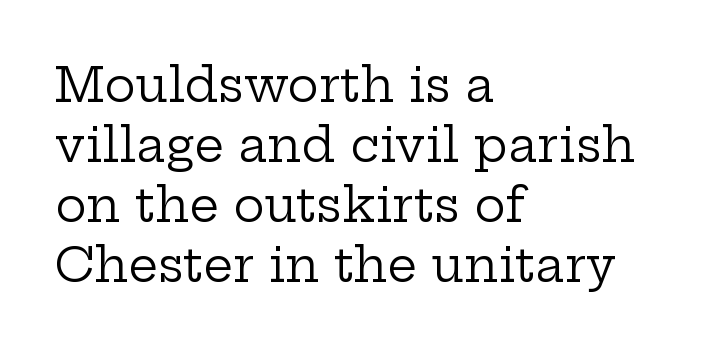
Typeset ragged right — the left edge is the straight one. This sample uses an upright cut, with every glyph sitting square on the baseline. If you measured baseline to baseline, you'd find a middling distance. No extra ink here — the face is not bold.
